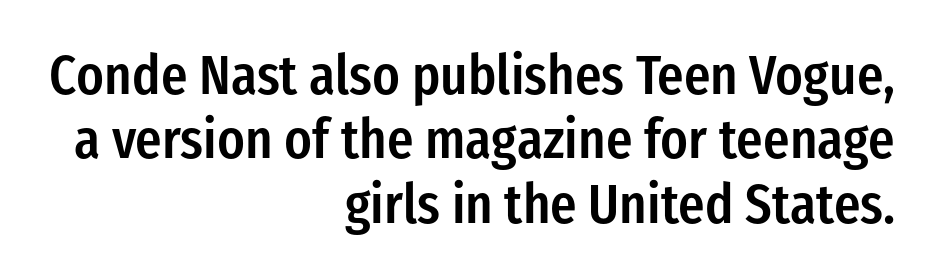
{"serif": "no", "italic": "no", "bold": "semi", "weight": "semibold", "width": "condensed", "stroke_contrast": "low", "x_height": "medium", "monospaced": "no", "underline": "no", "align": "right", "line_spacing_ratio": 1.17, "letter_spacing": "normal", "letter_spacing_em": 0.0, "glyph_px": 55}
